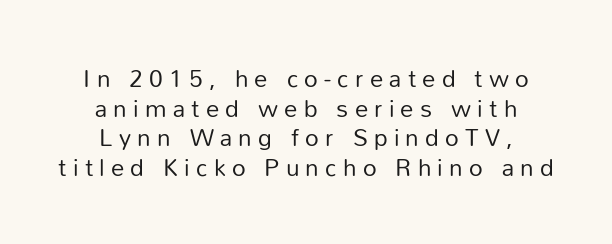
{"italic": "no", "bold": "no", "underline": "no", "align": "center", "line_spacing_ratio": 1.23, "letter_spacing": "wide", "letter_spacing_em": 0.26, "glyph_px": 24}
